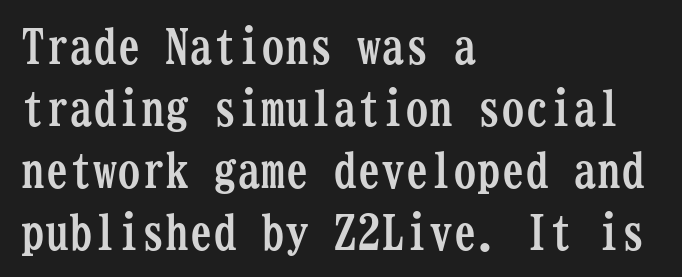
Q: Is the text bold? A: Yes.
Q: Is the text italic (slanted)? A: No, it is upright.
Q: Is the typeface a serif or a sans-serif typeface? A: Serif.
Q: Is the text underlined? A: No.
Q: How is the paragraph aligned? A: Left-aligned.
Q: Is the spacing between letters normal or unusually wide? A: Normal.
Q: Is the spacing between lines tight, normal or loose? A: Normal.
Q: Width (condensed, normal, or wide)? A: Condensed.
Q: Stroke contrast? A: Low.
Q: x-height? A: Medium.
Q: Monospaced? A: Yes.
